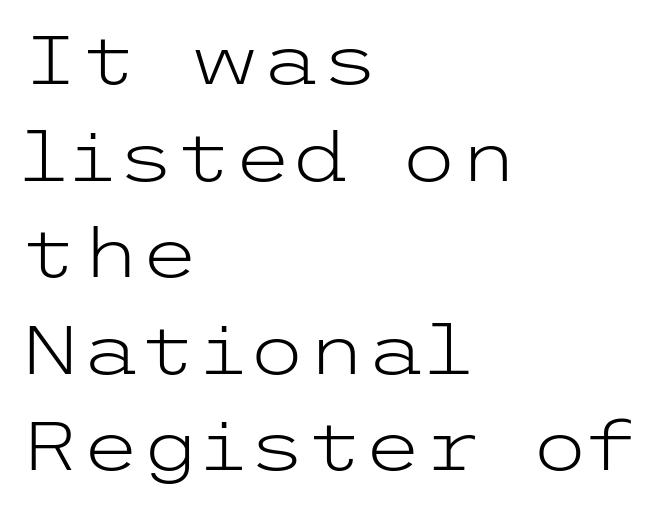
The image shows 68 px light, wide sans-serif type, upright; set left-aligned, normal line spacing (1.42x), normal letter spacing, not underlined; low stroke contrast and a medium x-height.
